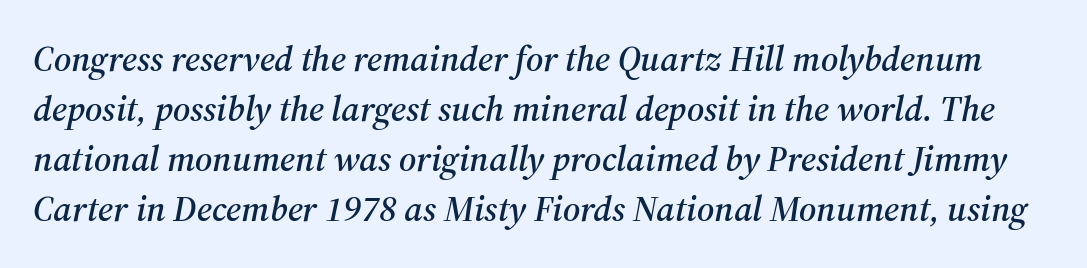
{"serif": "yes", "italic": "yes", "lean": "right", "slant_degrees": 12, "width": "normal", "stroke_contrast": "medium", "x_height": "medium", "monospaced": "no", "underline": "no", "line_spacing": "normal", "line_spacing_ratio": 1.39, "letter_spacing": "normal", "letter_spacing_em": 0.0, "glyph_px": 36}
